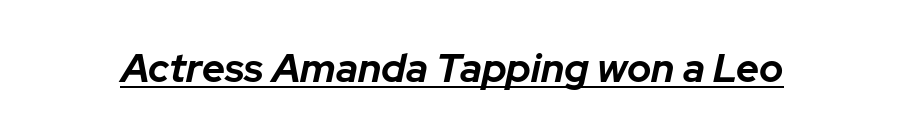
The image shows 40 px bold type, italic (leaning right); set normal letter spacing, underlined; low stroke contrast and a medium x-height.
